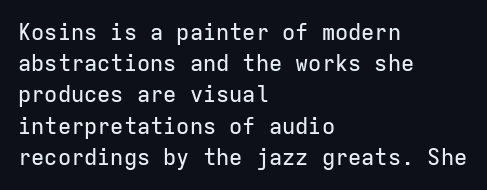
The image shows 22 px text type, upright; set left-aligned, normal line spacing (1.42x), normal letter spacing, not underlined.
